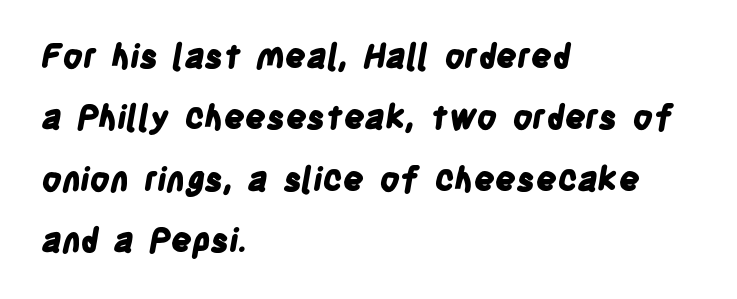
Serifs: no, the terminals of the letterforms are clean. Does the weight exceed regular? Yes, all the way to bold. Nobody drew a line under any word here. You could call the tracking neutral — neither tight nor loose. Line beginnings align vertically; line endings do not. Here the designer chose a conventional face with non-uniform glyph widths.
